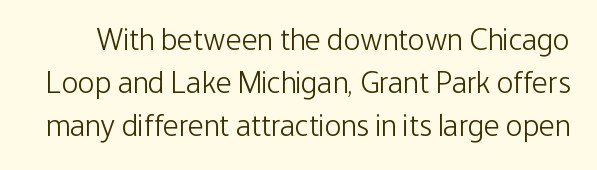
Font category for this specimen: sans-serif. Looks like regular typesetting: each glyph gets only the width it needs. If you measured baseline to baseline, you'd find a middling distance. Glance below the letters and you will spot only blank space.
